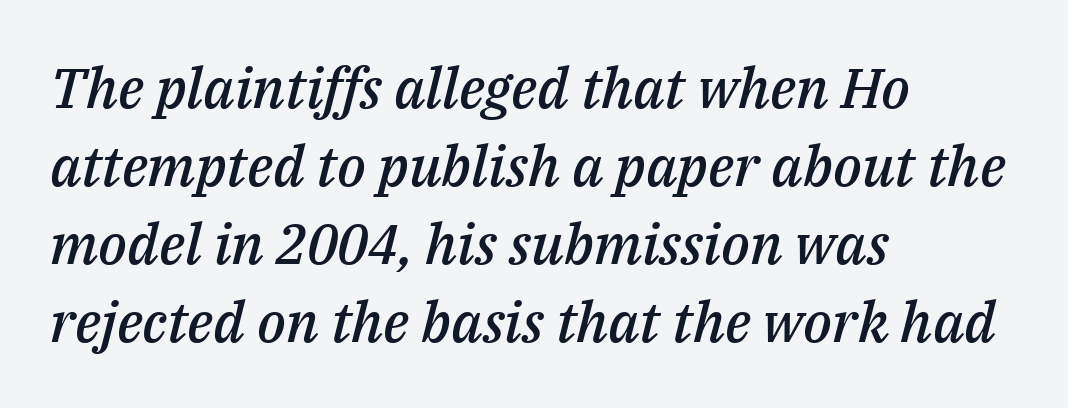
The typesetter chose a ragged-right arrangement here. The glyphs are unaccompanied by any horizontal stroke below them. The specimen reads as italic at a glance. This is the in-between weight designers call semibold or demi. Summary of vertical rhythm: regular, with standard interline spacing. These lines keep a tight, regular rhythm from letter to letter.
